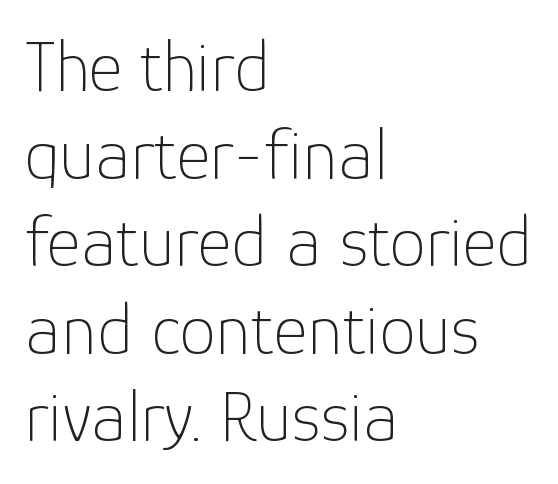
Letters have the restrained weight of plain body copy at most. Honestly, there is no underline to notice here at all. The paragraph shown leans on its left margin. Serifs: no, the terminals of the letterforms are clean.
